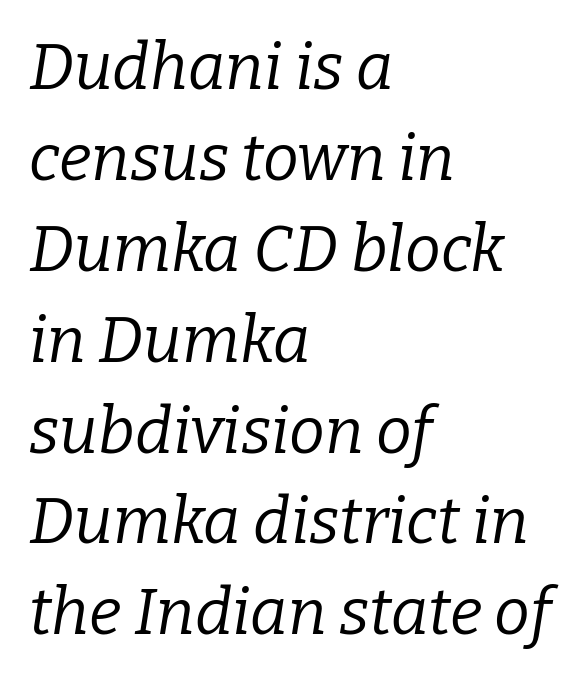
The image shows 64 px regular-weight serif type, italic (leaning right); set left-aligned, normal line spacing (1.42x), normal letter spacing, not underlined; low stroke contrast and a medium x-height.
